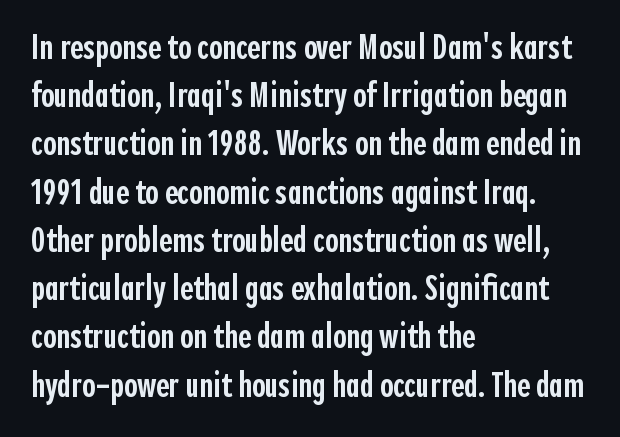
Q: Is the text bold? A: Semi-bold.
Q: Is the text italic (slanted)? A: No, it is upright.
Q: Is the typeface a serif or a sans-serif typeface? A: Sans-serif.
Q: Is the text underlined? A: No.
Q: How is the paragraph aligned? A: Left-aligned.
Q: Is the spacing between letters normal or unusually wide? A: Normal.
Q: Is the spacing between lines tight, normal or loose? A: Normal.
Q: Width (condensed, normal, or wide)? A: Condensed.
Q: x-height? A: Medium.
Q: Monospaced? A: No.
